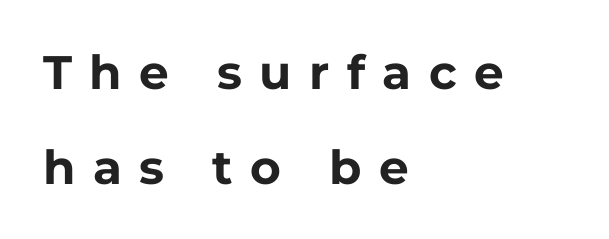
{"serif": "no", "italic": "no", "bold": "yes", "weight": "bold", "width": "normal", "stroke_contrast": "low", "x_height": "medium", "monospaced": "no", "underline": "no", "align": "left", "line_spacing": "loose", "line_spacing_ratio": 2.02, "letter_spacing": "wide", "letter_spacing_em": 0.37, "glyph_px": 47}
